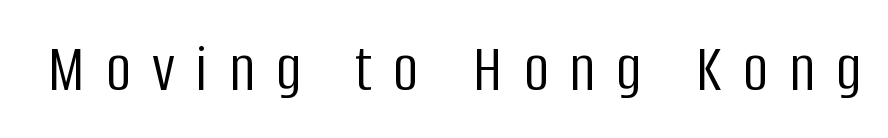
{"serif": "no", "italic": "no", "bold": "no", "weight": "light", "width": "condensed", "stroke_contrast": "low", "x_height": "large", "monospaced": "no", "underline": "no", "letter_spacing": "wide", "letter_spacing_em": 0.3, "glyph_px": 70}
